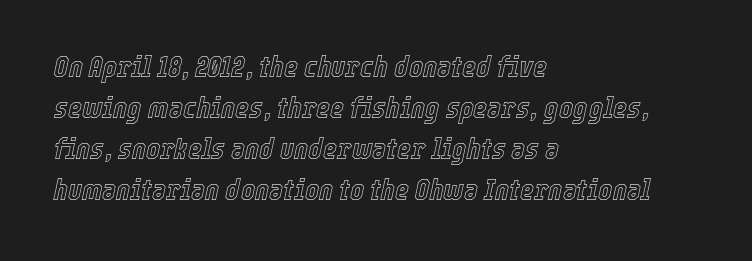
Q: Is the text italic (slanted)? A: Yes, it leans right by about 12 degrees.
Q: Is the text underlined? A: No.
Q: How is the paragraph aligned? A: Left-aligned.
Q: Is the spacing between letters normal or unusually wide? A: Normal.
Q: Is the spacing between lines tight, normal or loose? A: Normal.
Q: Width (condensed, normal, or wide)? A: Condensed.
Q: x-height? A: Medium.
Q: Monospaced? A: No.
